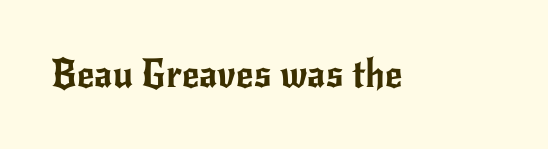
This sample has the flowing, uneven cadence of proportional lettering. Tracking value appears to be zero — textbook default spacing. These lines were composed using upright roman letters. Nobody drew a line under any word here. Typographically, this falls in the sans-serif category.
